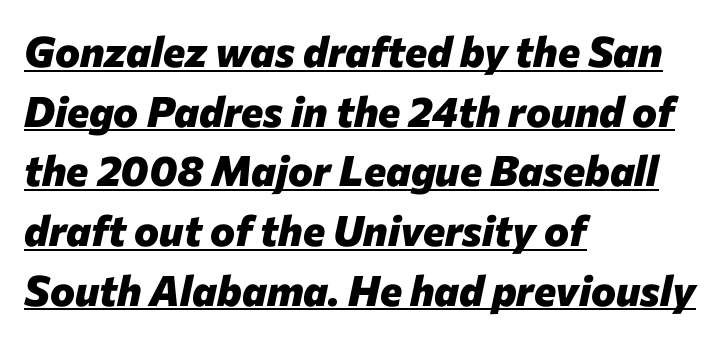
Leading: standard. The rendering anchors every line to the left-hand side. The words here are underlined. Tracking here is standard; glyphs follow each other at the usual distance. Strong, thick strokes mark this as bold type.
